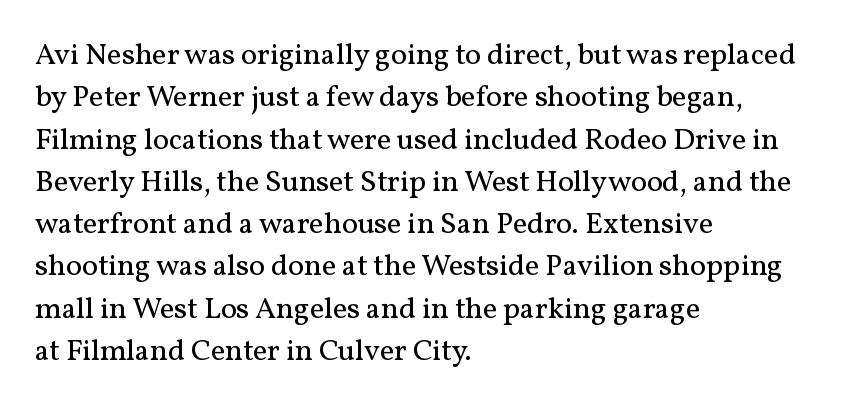
Little horizontal feet cap the strokes, marking this as serif type. This sample uses an upright cut, with every glyph sitting square on the baseline. The space directly below the letters is spotless. The passage shown stacks its lines at a standard gap.
